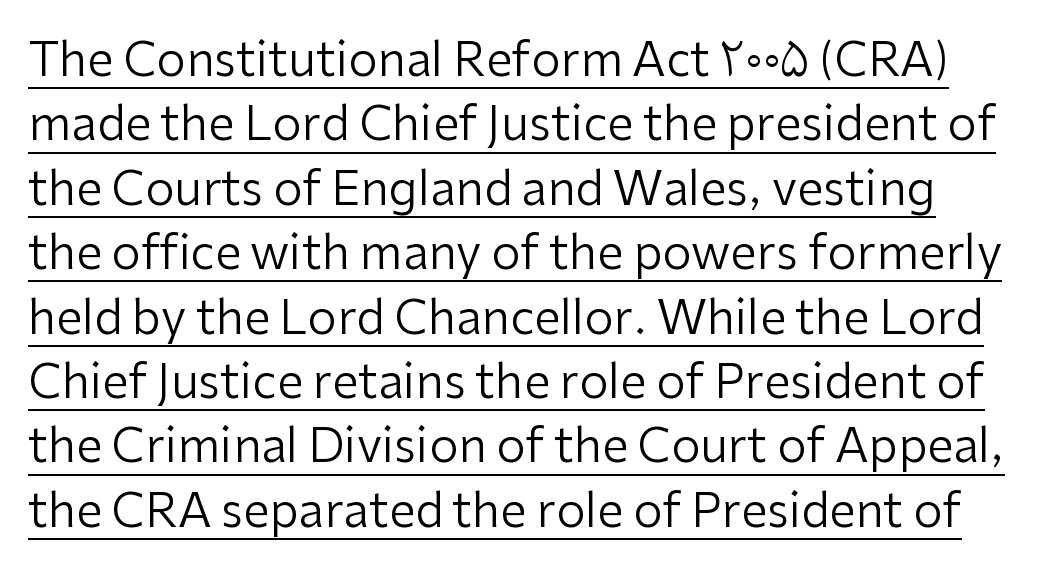
When letters stand straight like this, we call the style roman or upright. A typesetter would call this zero additional tracking. A continuous stroke trails under the words, as in a hyperlink. This is not heavy type; no bold has been used.
